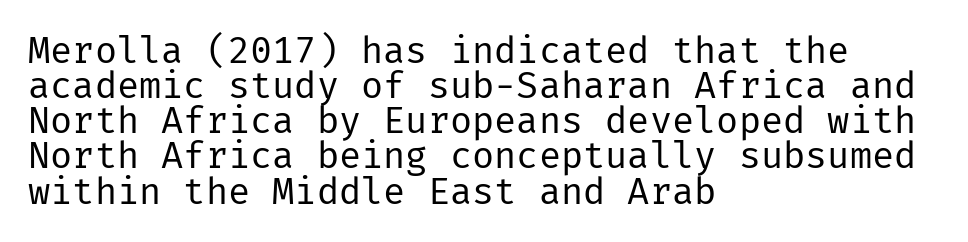
{"serif": "no", "italic": "no", "bold": "no", "weight": "regular", "width": "normal", "stroke_contrast": "low", "x_height": "medium", "underline": "no", "align": "left", "line_spacing": "tight", "line_spacing_ratio": 0.95, "letter_spacing": "normal", "letter_spacing_em": 0.0, "glyph_px": 37}
